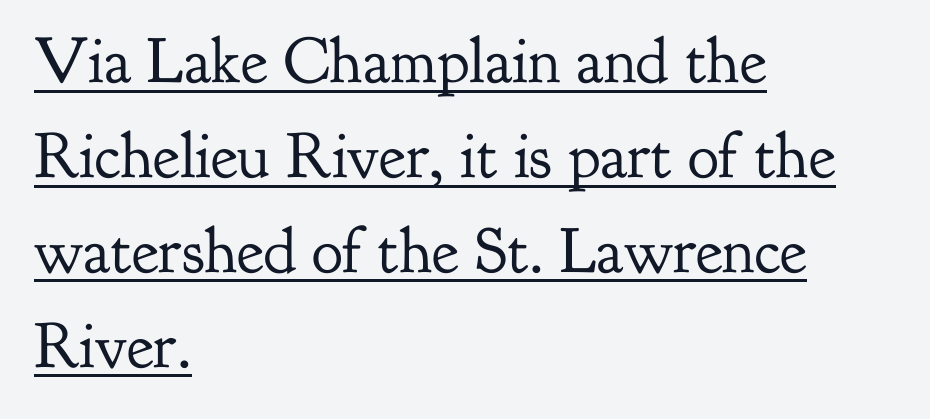
Q: Is the text bold? A: No.
Q: Is the text italic (slanted)? A: No, it is upright.
Q: Is the typeface a serif or a sans-serif typeface? A: Serif.
Q: Is the text underlined? A: Yes.
Q: How is the paragraph aligned? A: Left-aligned.
Q: Is the spacing between letters normal or unusually wide? A: Normal.
Q: Is the spacing between lines tight, normal or loose? A: Normal.
Q: Width (condensed, normal, or wide)? A: Normal.
Q: Stroke contrast? A: Low.
Q: x-height? A: Small.
Q: Monospaced? A: No.
